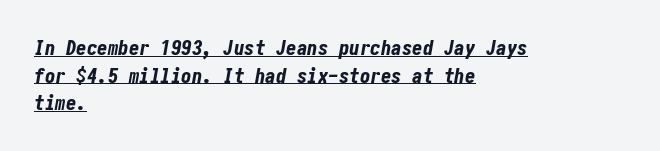
{"italic": "yes", "lean": "right", "slant_degrees": 10, "bold": "yes", "underline": "yes", "align": "left", "line_spacing": "normal", "line_spacing_ratio": 1.32, "letter_spacing": "normal", "letter_spacing_em": 0.0, "glyph_px": 21}
